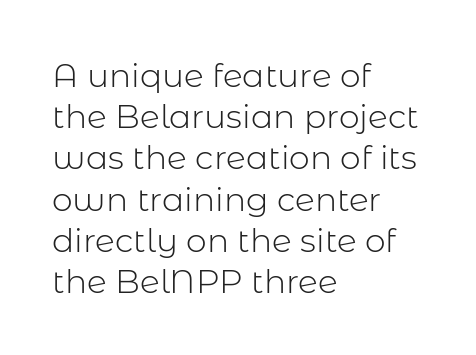
The image shows 33 px light sans-serif type, upright; set left-aligned, normal line spacing (1.25x), normal letter spacing, not underlined; low stroke contrast and a medium x-height.
